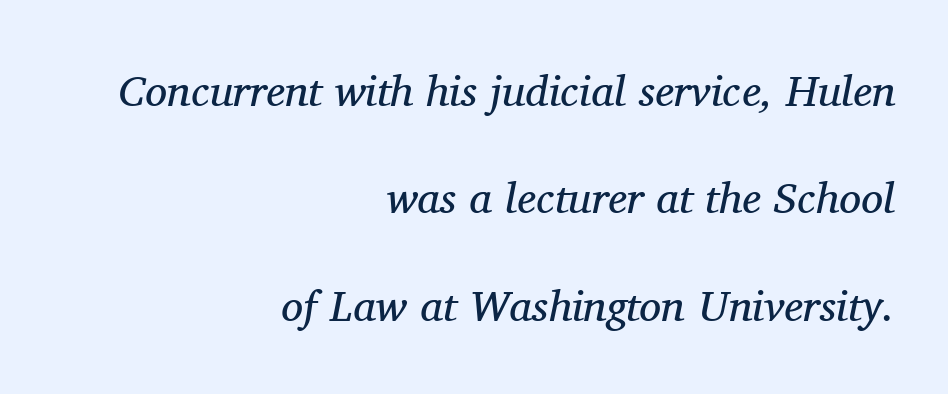
{"serif": "yes", "italic": "yes", "lean": "right", "slant_degrees": 11, "bold": "no", "weight": "regular", "width": "normal", "stroke_contrast": "medium", "x_height": "medium", "monospaced": "no", "underline": "no", "align": "right", "line_spacing": "loose", "line_spacing_ratio": 2.44, "letter_spacing": "normal", "letter_spacing_em": 0.0, "glyph_px": 44}
